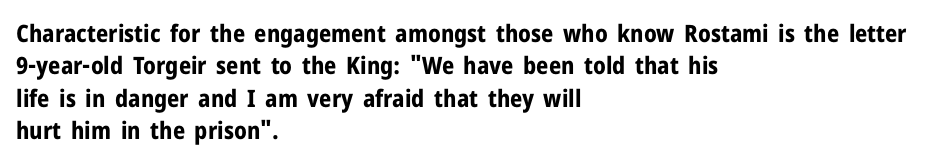
The image shows 24 px bold type, upright; set left-aligned, normal line spacing (1.35x), normal letter spacing, not underlined.
